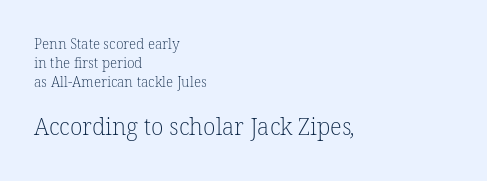
{"bold": "no", "underline": "no", "align": "left", "line_spacing": "normal", "line_spacing_ratio": 1.37, "letter_spacing": "normal", "letter_spacing_em": 0.0, "larger_block": "second", "size_ratio": 1.64, "glyph_px": 23}
